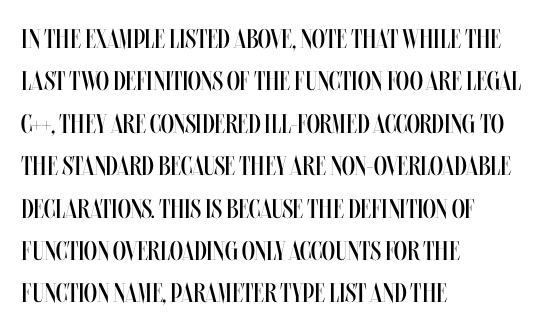
{"italic": "no", "bold": "no", "underline": "no", "align": "left", "line_spacing": "normal", "line_spacing_ratio": 1.57, "letter_spacing": "normal", "letter_spacing_em": 0.0, "glyph_px": 27}
